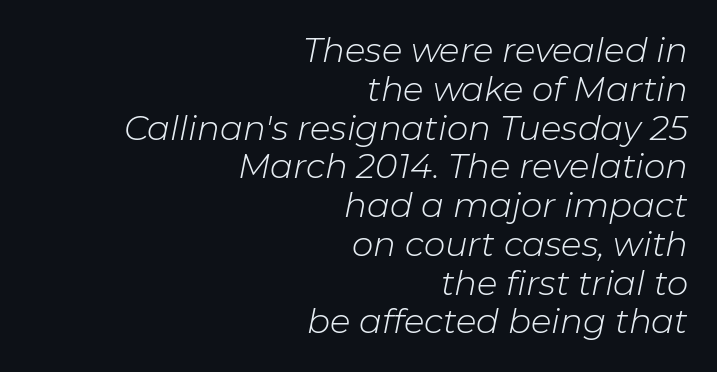
Q: Is the text bold? A: No.
Q: Is the text italic (slanted)? A: Yes, it leans right by about 11 degrees.
Q: Is the text underlined? A: No.
Q: How is the paragraph aligned? A: Right-aligned.
Q: Is the spacing between letters normal or unusually wide? A: Normal.
Q: Is the spacing between lines tight, normal or loose? A: Tight.
Q: Width (condensed, normal, or wide)? A: Normal.
Q: Stroke contrast? A: Low.
Q: x-height? A: Medium.
Q: Monospaced? A: No.
